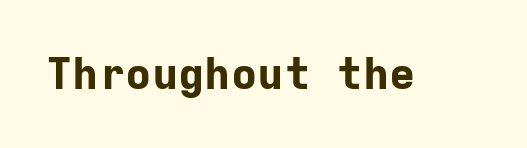
This sample has the even, mechanical cadence of fixed-width lettering. You can tell it's not italic because the verticals are truly vertical. Does the type have serifs? No, each stem ends abruptly. The passage shown is not underscored anywhere.
